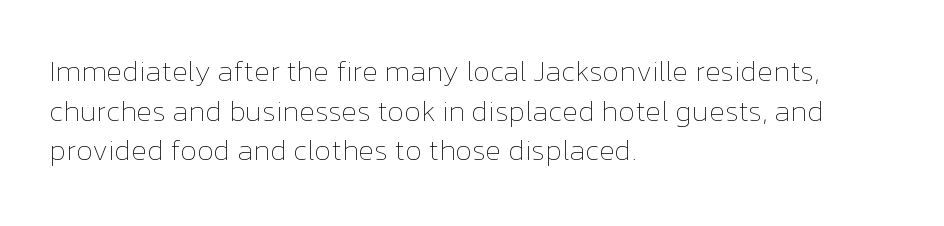
The image shows 29 px thin type, upright; set left-aligned, normal line spacing (1.37x), normal letter spacing, not underlined; low stroke contrast and a medium x-height.
